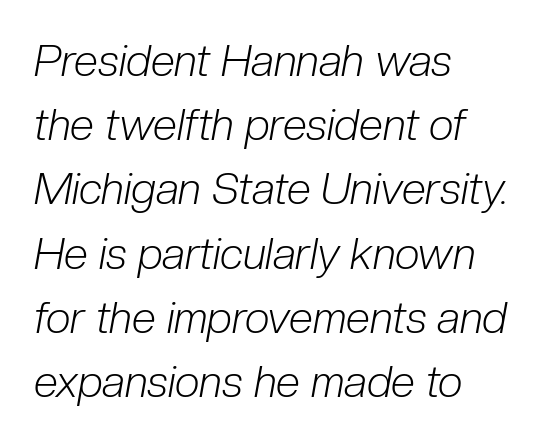
There's an unmistakable incline to the writing here. The space between consecutive lines is moderate. Letters have the restrained weight of plain body copy at most. Layout note: lines flush left. The baseline area is clear.
